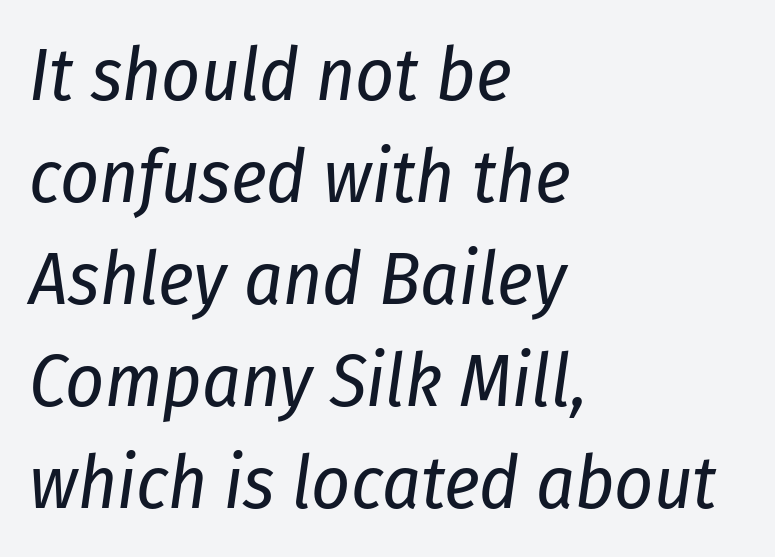
The image shows 75 px regular-weight, condensed type, italic (leaning right); set left-aligned, normal line spacing (1.36x), normal letter spacing, not underlined; low stroke contrast and a medium x-height.
